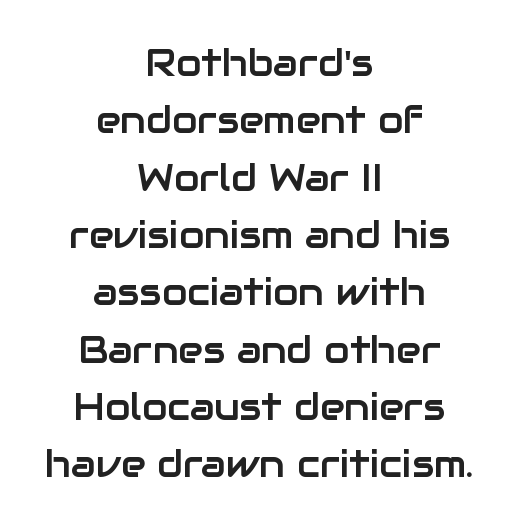
Q: Is the text italic (slanted)? A: No, it is upright.
Q: Is the typeface a serif or a sans-serif typeface? A: Sans-serif.
Q: Is the text underlined? A: No.
Q: How is the paragraph aligned? A: Centered.
Q: Is the spacing between letters normal or unusually wide? A: Normal.
Q: Is the spacing between lines tight, normal or loose? A: Normal.
Q: Width (condensed, normal, or wide)? A: Normal.
Q: Stroke contrast? A: Low.
Q: x-height? A: Medium.
Q: Monospaced? A: No.
